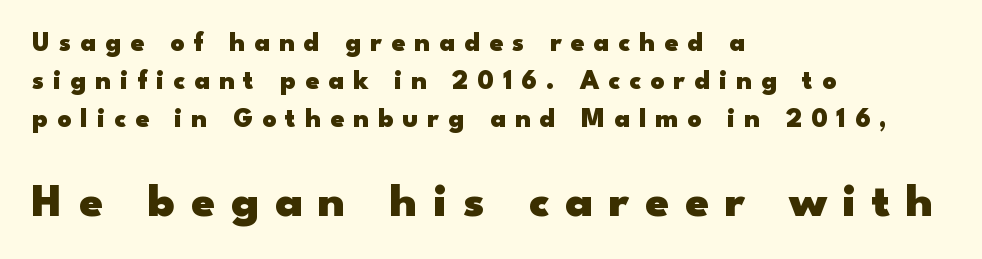
Q: Is the text bold? A: Yes.
Q: Is the text italic (slanted)? A: No, it is upright.
Q: Is the typeface a serif or a sans-serif typeface? A: Sans-serif.
Q: Is the text underlined? A: No.
Q: How is the paragraph aligned? A: Left-aligned.
Q: Is the spacing between letters normal or unusually wide? A: Unusually wide.
Q: Is the spacing between lines tight, normal or loose? A: Normal.
Q: Which block of text is set in a larger size, the first (top) or the second (bottom)? A: The second (bottom) one.
Q: Width (condensed, normal, or wide)? A: Wide.
Q: Stroke contrast? A: Low.
Q: x-height? A: Small.
Q: Monospaced? A: No.
